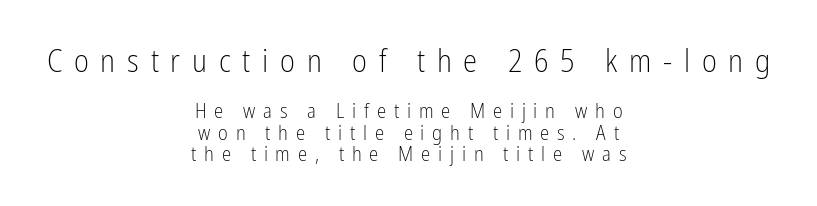
Do the characters align in a grid? No, the font is proportional. The composition opens big and finishes small. Letterform terminals end flat and unadorned throughout the passage. Summary of vertical rhythm: compact, with narrow interline spacing. Italic? Not at all — the glyphs are vertical.
